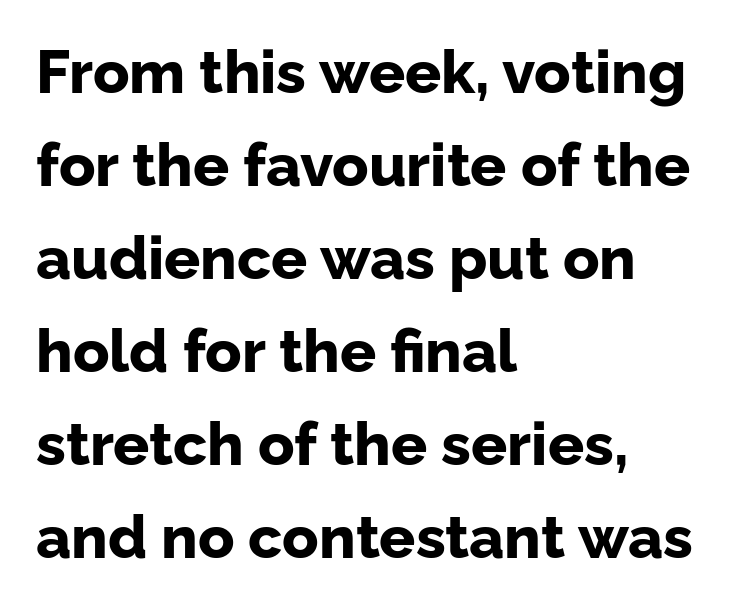
Q: Is the text bold? A: Yes.
Q: Is the text italic (slanted)? A: No, it is upright.
Q: Is the typeface a serif or a sans-serif typeface? A: Sans-serif.
Q: Is the text underlined? A: No.
Q: How is the paragraph aligned? A: Left-aligned.
Q: Is the spacing between letters normal or unusually wide? A: Normal.
Q: Is the spacing between lines tight, normal or loose? A: Normal.
Q: Width (condensed, normal, or wide)? A: Normal.
Q: Stroke contrast? A: Low.
Q: x-height? A: Medium.
Q: Monospaced? A: No.
